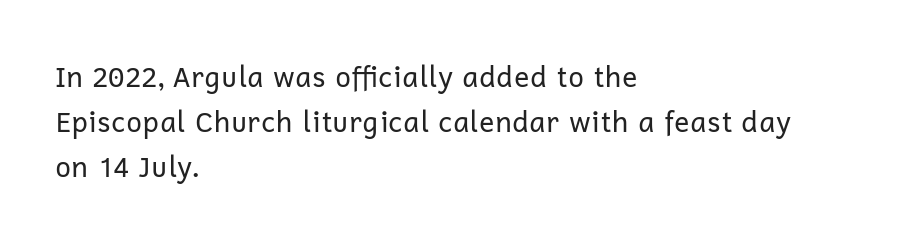
{"serif": "no", "italic": "no", "bold": "no", "weight": "regular", "width": "normal", "stroke_contrast": "low", "x_height": "medium", "monospaced": "no", "underline": "no", "align": "left", "line_spacing": "normal", "line_spacing_ratio": 1.6, "letter_spacing": "normal", "letter_spacing_em": 0.0, "glyph_px": 28}
